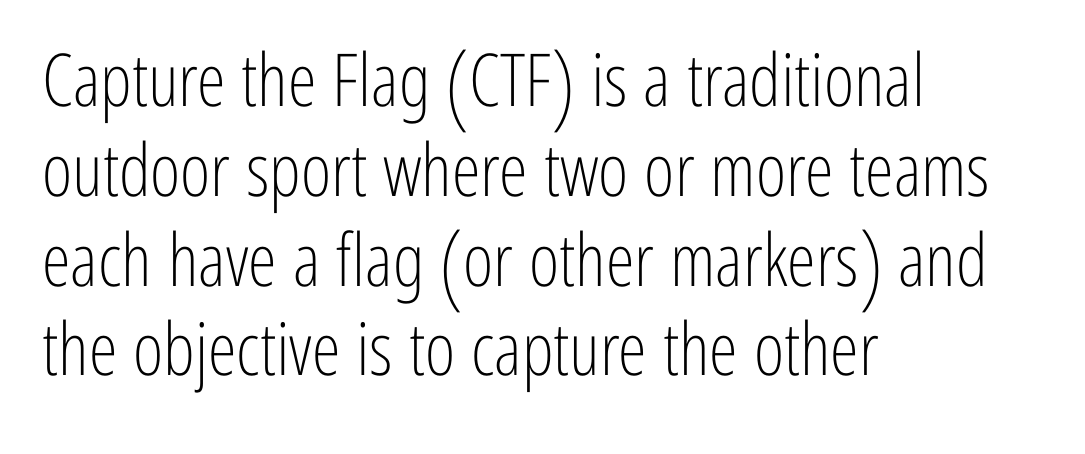
Spacing verdict: proportional, widths tailored to each character. No letter is thick-stroked: the sample isn't bold. Default kerning and tracking; the words read as compact shapes. Nope, no serifs anywhere on these letters. Does the lettering tilt? It doesn't — this is upright.
